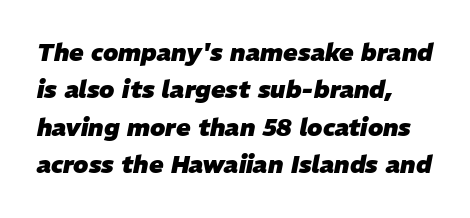
The image shows 24 px bold type, italic (leaning right); set left-aligned, normal line spacing (1.56x), normal letter spacing, not underlined.
